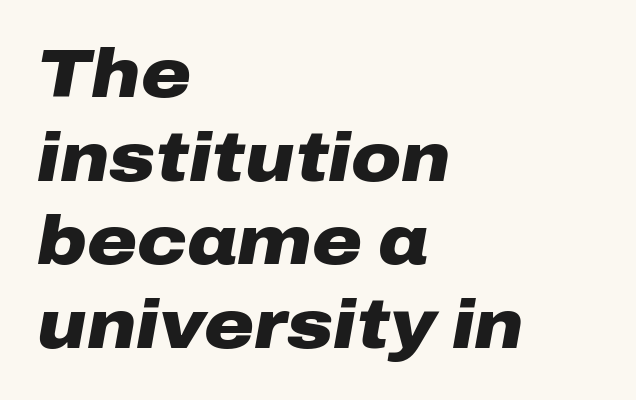
The image shows 68 px heavy, wide type, italic (leaning right); set left-aligned, line spacing 1.23x, normal letter spacing, not underlined; low stroke contrast and a medium x-height.
